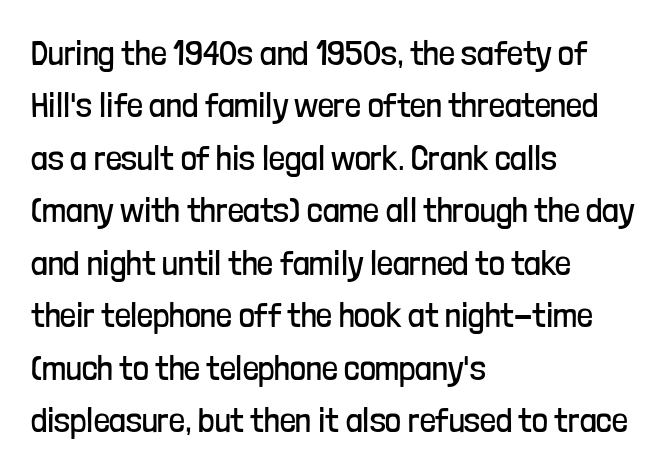
The image shows 35 px regular-weight, condensed sans-serif type, upright; set left-aligned, normal line spacing (1.5x), normal letter spacing, not underlined; low stroke contrast and a medium x-height.
